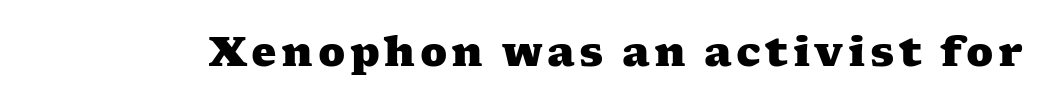
These lines are rendered in a variable-pitch font. Little horizontal feet cap the strokes, marking this as serif type. The specimen omits any rule beneath the text block's lines. On the weight axis this lands at bold, roughly 700.
